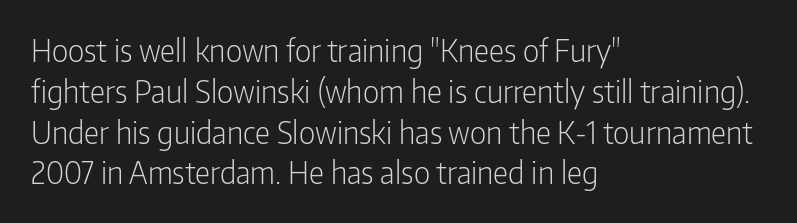
{"serif": "no", "italic": "no", "bold": "no", "weight": "light", "width": "condensed", "stroke_contrast": "low", "x_height": "medium", "monospaced": "no", "underline": "no", "align": "left", "line_spacing": "normal", "line_spacing_ratio": 1.36, "letter_spacing": "normal", "letter_spacing_em": 0.0, "glyph_px": 30}
